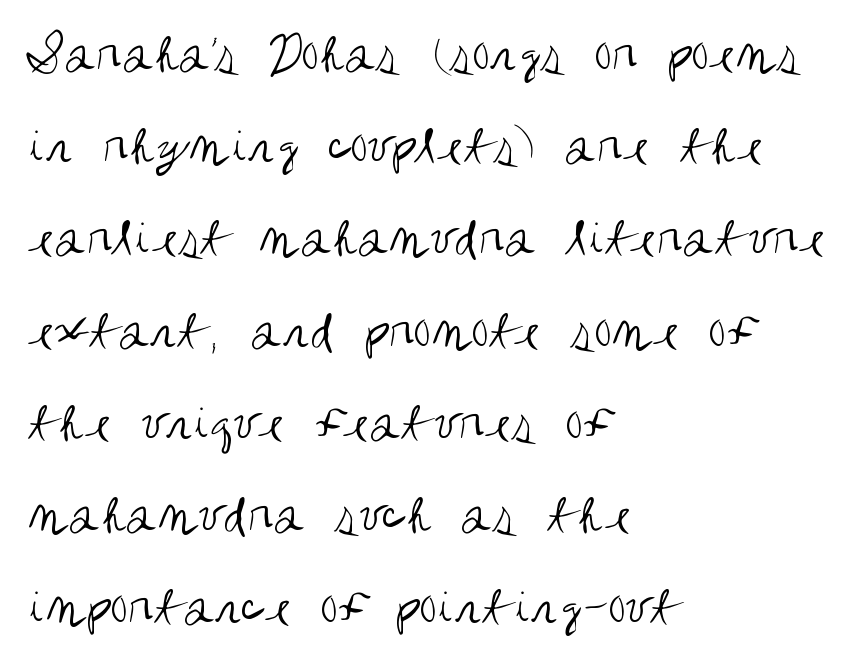
Weight class: somewhere from thin through regular. The lines in this sample share a left origin and differ only in where they stop. The rendering shows plain stroke endings on the letterforms — a sans-serif design. Varying glyph widths throughout — classic text-font behaviour. The passage shown stacks its lines at a standard gap.
